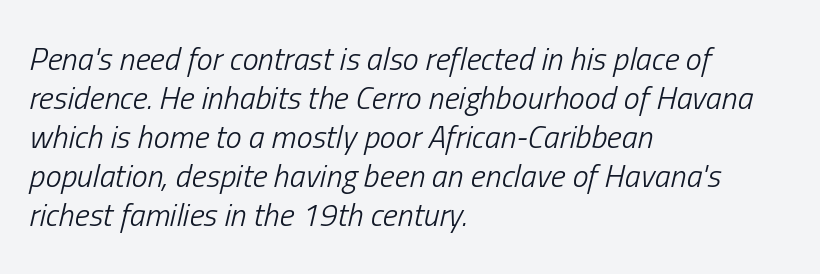
The image shows 32 px light, condensed type, italic (leaning right); set left-aligned, line spacing 1.22x, normal letter spacing, not underlined; low stroke contrast and a medium x-height.
